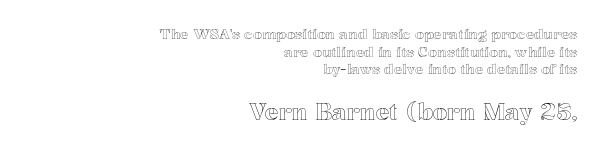
The image shows 23 px text type, upright; set right-aligned, normal line spacing (1.26x), normal letter spacing, not underlined; the second (bottom) block is 1.64x larger.
